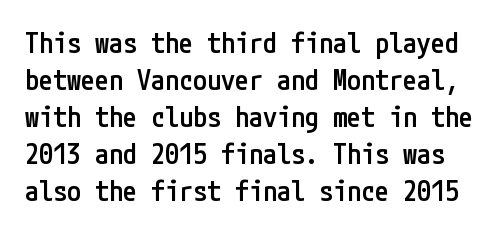
Does extra space separate the letters? No, they use regular spacing. Ordinary non-slanted type is in use. A fair bit of extra ink — the face is semibold, not bold. Baseline-to-baseline distance is the conventional proportion of letter height.
